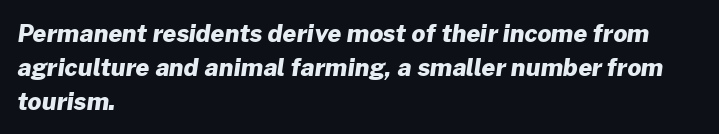
The image shows 24 px bold type; set left-aligned, normal line spacing (1.42x), normal letter spacing, not underlined.
